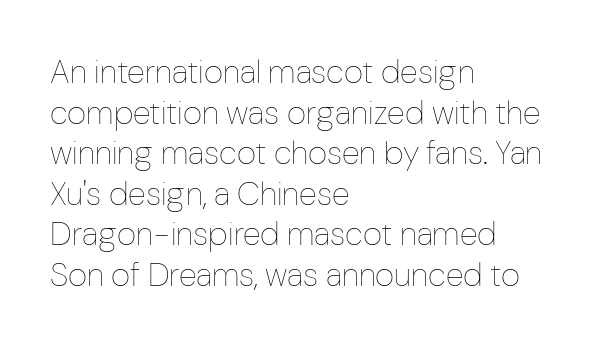
{"italic": "no", "bold": "no", "weight": "thin", "width": "condensed", "stroke_contrast": "low", "x_height": "medium", "monospaced": "no", "underline": "no", "align": "left", "line_spacing_ratio": 1.23, "letter_spacing": "normal", "letter_spacing_em": 0.0, "glyph_px": 33}
